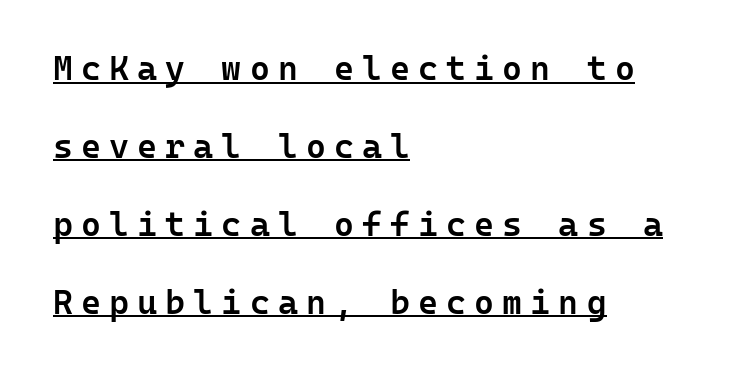
Q: Is the text bold? A: Semi-bold.
Q: Is the text italic (slanted)? A: No, it is upright.
Q: Is the typeface a serif or a sans-serif typeface? A: Sans-serif.
Q: Is the text underlined? A: Yes.
Q: How is the paragraph aligned? A: Left-aligned.
Q: Is the spacing between letters normal or unusually wide? A: Unusually wide.
Q: Is the spacing between lines tight, normal or loose? A: Loose.
Q: Width (condensed, normal, or wide)? A: Normal.
Q: Stroke contrast? A: Low.
Q: x-height? A: Medium.
Q: Monospaced? A: Yes.
